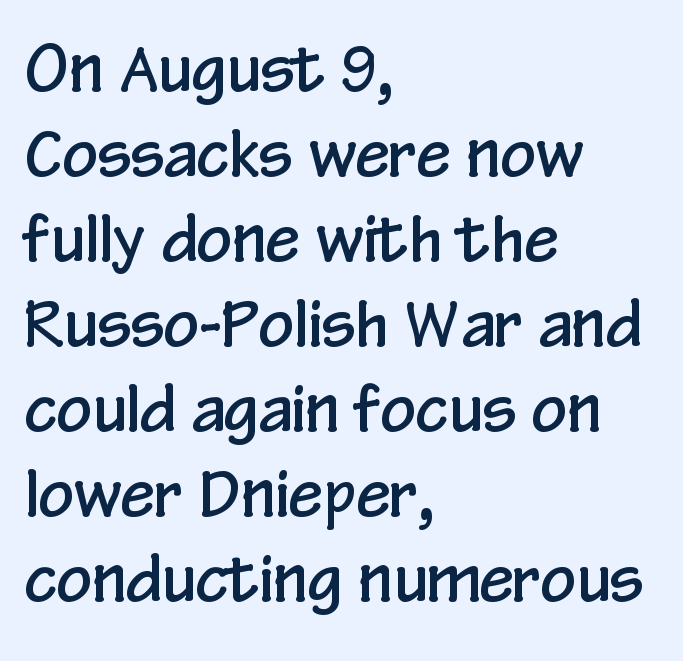
Characters follow at the spacing the type designer built in. Observe the absence of serifs on each vertical stroke in this sample. Line starts are locked; line ends wander. The string is rendered with underlining switched off. The space between consecutive lines is moderate.
